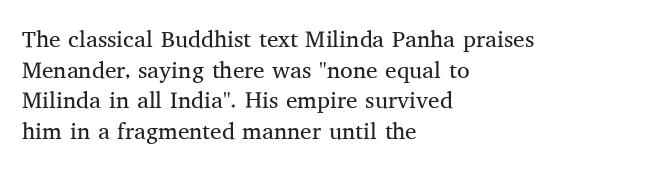
The image shows 23 px text type, upright; set left-aligned, normal line spacing (1.33x), normal letter spacing, not underlined.
